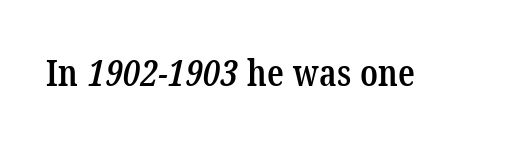
Bare-footed words on every line. These lines keep a tight, regular rhythm from letter to letter. The letters advance in unequal steps, a hallmark of proportional type. The passage shown is semibold, sitting just below true bold. Little horizontal feet cap the strokes, marking this as serif type.
